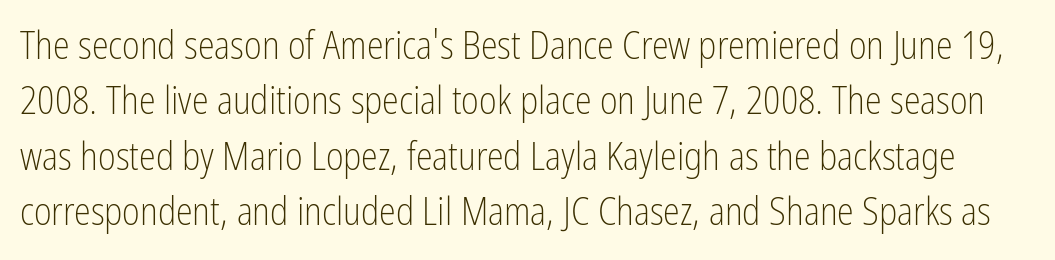
{"serif": "no", "italic": "no", "bold": "no", "weight": "light", "width": "condensed", "stroke_contrast": "low", "x_height": "medium", "monospaced": "no", "underline": "no", "line_spacing": "normal", "line_spacing_ratio": 1.46, "letter_spacing": "normal", "letter_spacing_em": 0.0, "glyph_px": 38}
